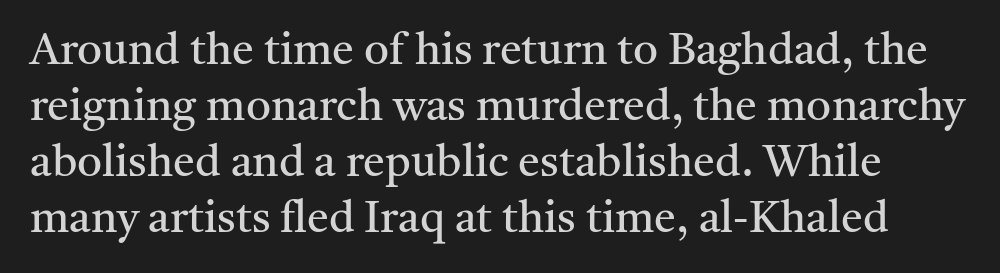
Q: Is the text bold? A: No.
Q: Is the text italic (slanted)? A: No, it is upright.
Q: Is the typeface a serif or a sans-serif typeface? A: Serif.
Q: Is the text underlined? A: No.
Q: Is the spacing between letters normal or unusually wide? A: Normal.
Q: Is the spacing between lines tight, normal or loose? A: Normal.
Q: Width (condensed, normal, or wide)? A: Normal.
Q: Stroke contrast? A: Medium.
Q: x-height? A: Medium.
Q: Monospaced? A: No.
